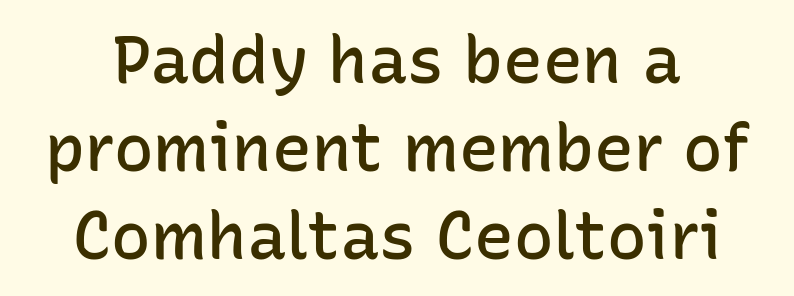
Is this a fixed-width face? No — the glyphs have proportional, varying widths. Every letter is mildly thick-stroked: semibold rather than bold. The lettering stays uniformly vertical, giving the passage a roman look. I'd call this a sans setting — the letters go barefoot.
